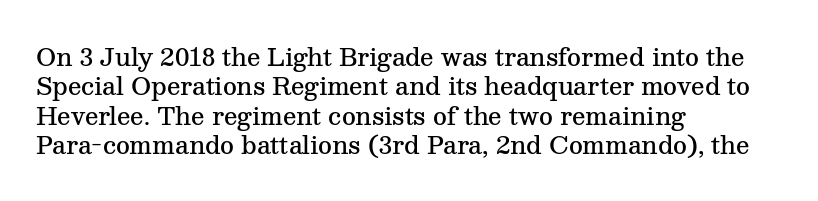
Q: Is the text bold? A: Semi-bold.
Q: Is the text italic (slanted)? A: No, it is upright.
Q: Is the text underlined? A: No.
Q: How is the paragraph aligned? A: Left-aligned.
Q: Is the spacing between letters normal or unusually wide? A: Normal.
